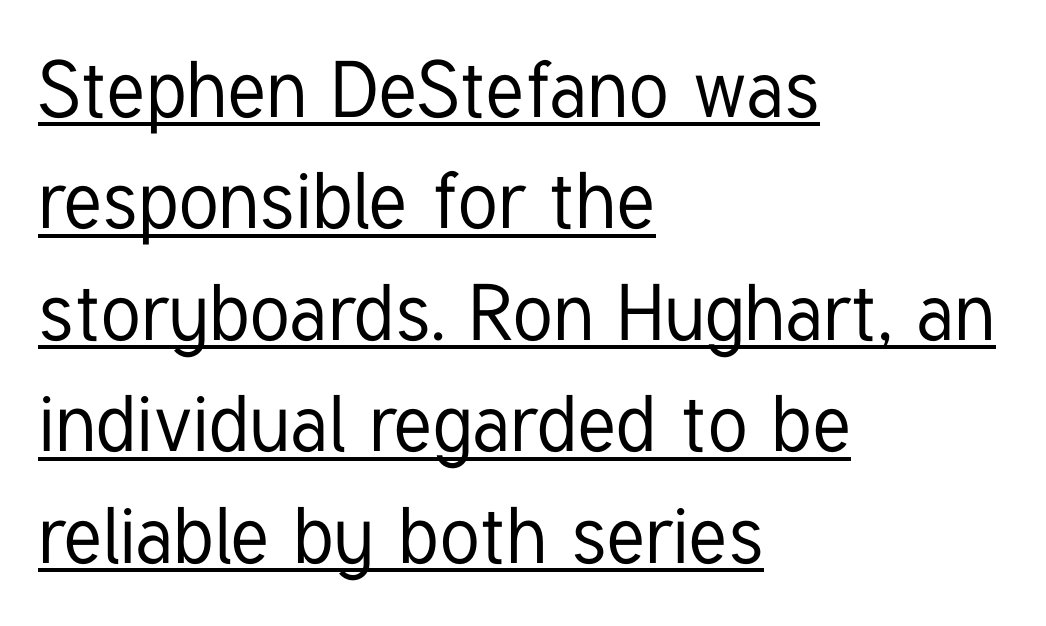
{"serif": "no", "italic": "no", "width": "condensed", "stroke_contrast": "low", "x_height": "medium", "monospaced": "no", "underline": "yes", "align": "left", "line_spacing": "normal", "line_spacing_ratio": 1.41, "letter_spacing": "normal", "letter_spacing_em": 0.0, "glyph_px": 79}
